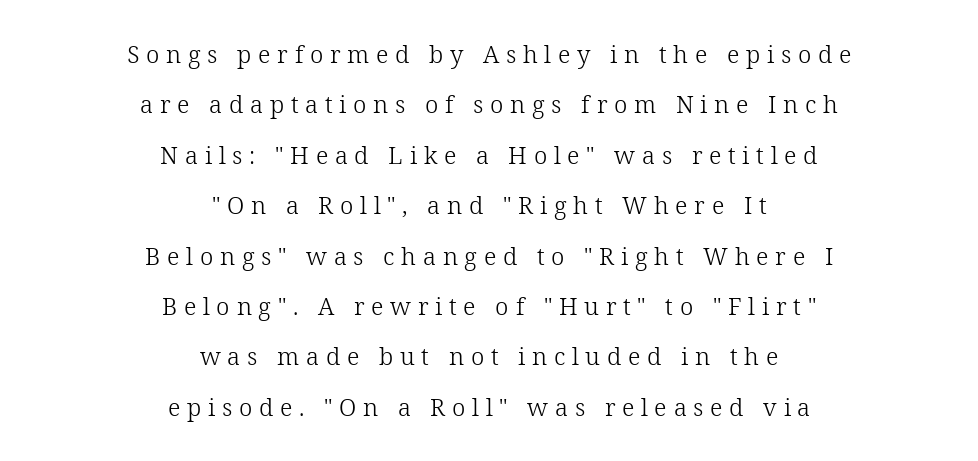
Italic: no, the glyphs are upright roman. Anything drawn beneath the words? Only blank space. Each new line begins a long way beneath the previous one. Each line is balanced around a shared central axis. The font is comparable to plain body text, perhaps lighter.
